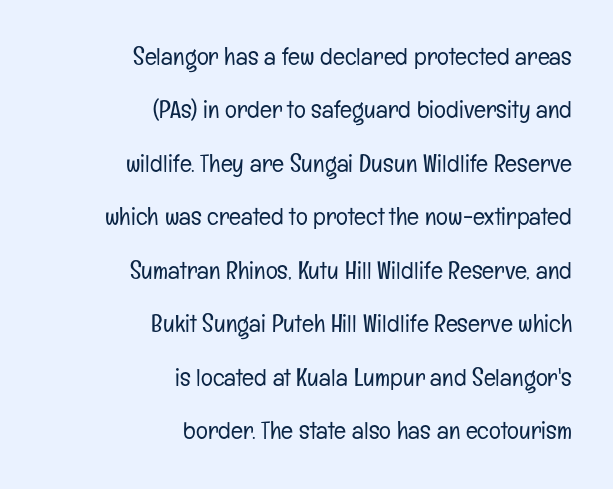
Nobody drew a line under any word here. Students, observe: this is what heavily led, spacious text looks like. The font is comparable to plain body text, perhaps lighter. These lines were composed using upright roman letters. Visually the block forms a straight wall on the right and a jagged coastline on the left.
